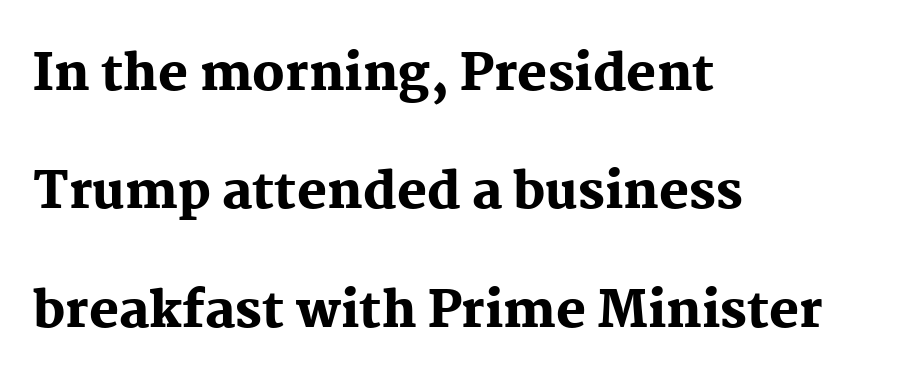
Q: Is the text bold? A: Yes.
Q: Is the text italic (slanted)? A: No, it is upright.
Q: Is the typeface a serif or a sans-serif typeface? A: Serif.
Q: Is the text underlined? A: No.
Q: How is the paragraph aligned? A: Left-aligned.
Q: Is the spacing between letters normal or unusually wide? A: Normal.
Q: Is the spacing between lines tight, normal or loose? A: Loose.
Q: Width (condensed, normal, or wide)? A: Normal.
Q: Stroke contrast? A: Medium.
Q: x-height? A: Medium.
Q: Monospaced? A: No.
